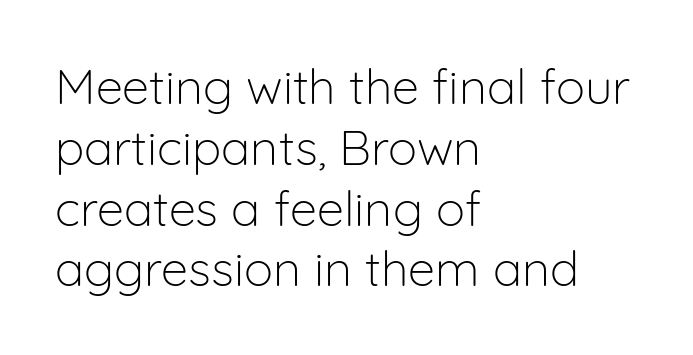
The image shows 49 px light sans-serif type, upright; set left-aligned, line spacing 1.24x, normal letter spacing, not underlined; low stroke contrast and a medium x-height.
